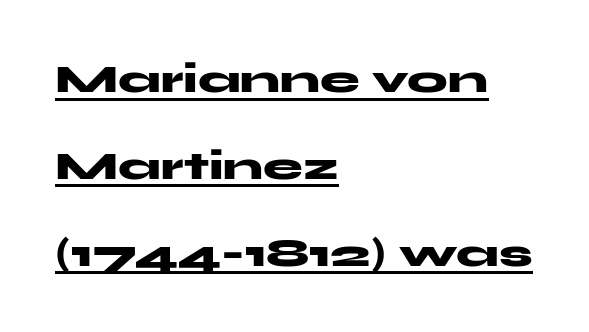
Looks like regular typesetting: each glyph gets only the width it needs. Descenders here cross a horizontal rule under the line. The designer went with a sans here, leaving each stem footless. How are the letters spaced? Ordinarily, with no added tracking. No italicization has been applied; the sample stays upright.
